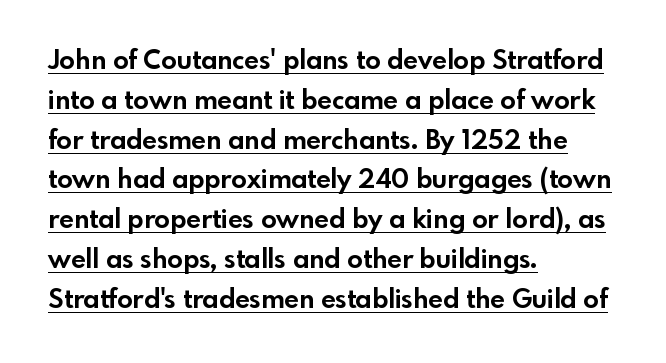
Q: Is the text bold? A: Yes.
Q: Is the text italic (slanted)? A: No, it is upright.
Q: Is the text underlined? A: Yes.
Q: How is the paragraph aligned? A: Left-aligned.
Q: Is the spacing between letters normal or unusually wide? A: Normal.
Q: Is the spacing between lines tight, normal or loose? A: Normal.
